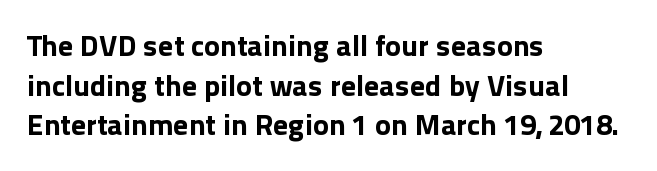
Q: Is the text bold? A: Yes.
Q: Is the text italic (slanted)? A: No, it is upright.
Q: Is the typeface a serif or a sans-serif typeface? A: Sans-serif.
Q: Is the text underlined? A: No.
Q: How is the paragraph aligned? A: Left-aligned.
Q: Is the spacing between letters normal or unusually wide? A: Normal.
Q: Is the spacing between lines tight, normal or loose? A: Normal.
Q: Width (condensed, normal, or wide)? A: Normal.
Q: x-height? A: Medium.
Q: Monospaced? A: No.
